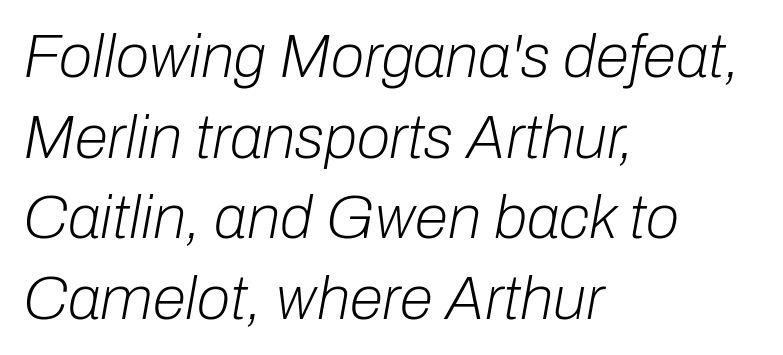
The image shows 61 px light type, italic (leaning right); set left-aligned, normal line spacing (1.32x), normal letter spacing, not underlined; low stroke contrast and a medium x-height.
